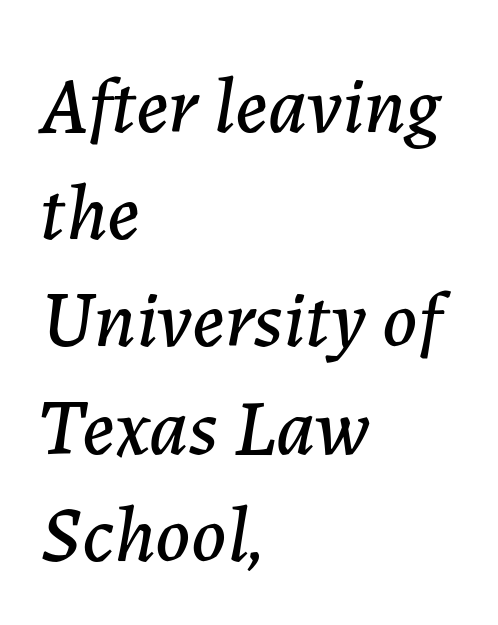
Looks like regular typesetting: each glyph gets only the width it needs. In terms of letterspacing, this is plain default setting. The leading is moderate, giving the passage an even texture. The typesetter chose a ragged-right arrangement here. Italic? Definitely — the glyphs are oblique.
